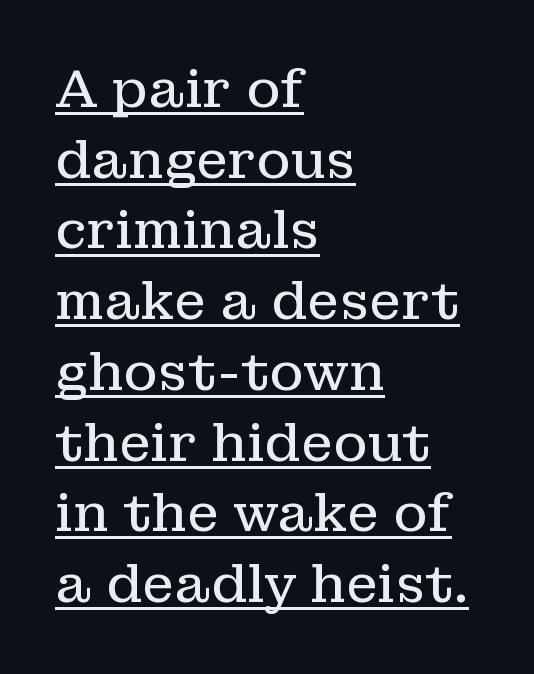
Q: Is the text bold? A: No.
Q: Is the text italic (slanted)? A: No, it is upright.
Q: Is the typeface a serif or a sans-serif typeface? A: Serif.
Q: Is the text underlined? A: Yes.
Q: How is the paragraph aligned? A: Left-aligned.
Q: Is the spacing between letters normal or unusually wide? A: Normal.
Q: Is the spacing between lines tight, normal or loose? A: Normal.
Q: Width (condensed, normal, or wide)? A: Normal.
Q: Stroke contrast? A: Low.
Q: x-height? A: Medium.
Q: Monospaced? A: No.
